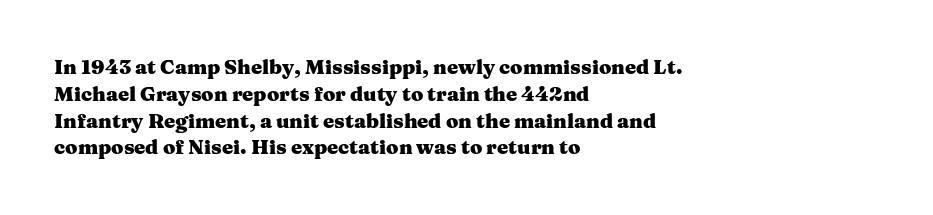
{"italic": "no", "bold": "yes", "underline": "no", "align": "left", "line_spacing": "normal", "line_spacing_ratio": 1.34, "letter_spacing": "normal", "letter_spacing_em": 0.0, "glyph_px": 20}
